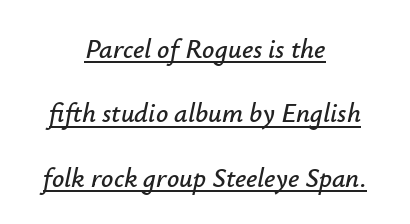
{"italic": "yes", "lean": "right", "slant_degrees": 12, "underline": "yes", "align": "center", "line_spacing": "loose", "line_spacing_ratio": 2.38, "letter_spacing": "normal", "letter_spacing_em": 0.0, "glyph_px": 27}
